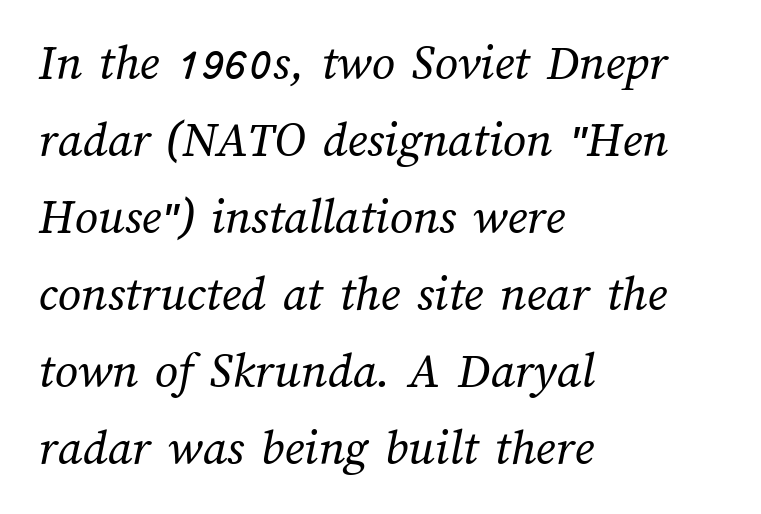
Q: Is the text bold? A: No.
Q: Is the text underlined? A: No.
Q: How is the paragraph aligned? A: Left-aligned.
Q: Is the spacing between letters normal or unusually wide? A: Normal.
Q: Is the spacing between lines tight, normal or loose? A: Normal.
Q: Width (condensed, normal, or wide)? A: Normal.
Q: Stroke contrast? A: Medium.
Q: x-height? A: Medium.
Q: Monospaced? A: No.
